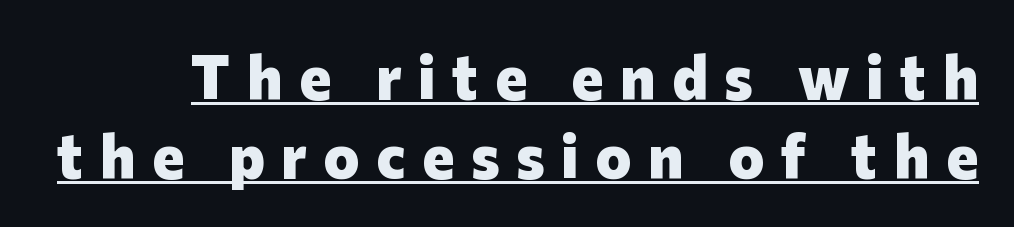
The text was rendered using a sans face with plain stroke endings. Italic? Not at all — the glyphs are vertical. Heavy, bold letterforms. You can see a thin bar hugging the bottom of the glyphs. Students, note that the glyphs here are deliberately spaced far apart.
